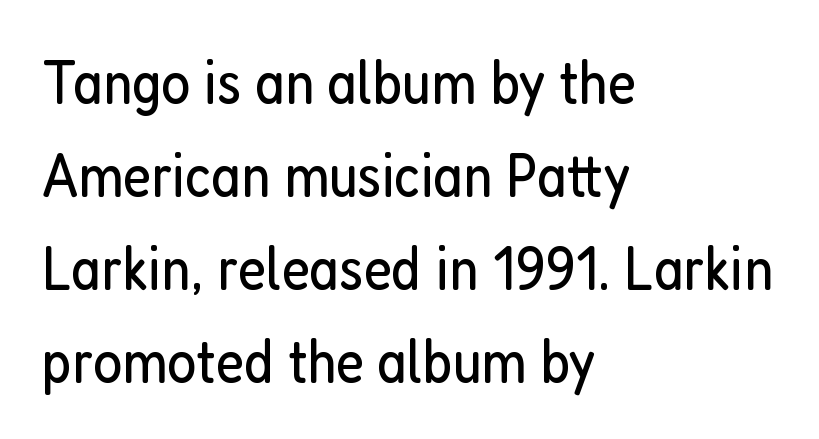
Q: Is the text bold? A: No.
Q: Is the text italic (slanted)? A: No, it is upright.
Q: Is the typeface a serif or a sans-serif typeface? A: Sans-serif.
Q: Is the text underlined? A: No.
Q: How is the paragraph aligned? A: Left-aligned.
Q: Is the spacing between letters normal or unusually wide? A: Normal.
Q: Is the spacing between lines tight, normal or loose? A: Normal.
Q: Width (condensed, normal, or wide)? A: Condensed.
Q: Stroke contrast? A: Low.
Q: x-height? A: Medium.
Q: Monospaced? A: No.
